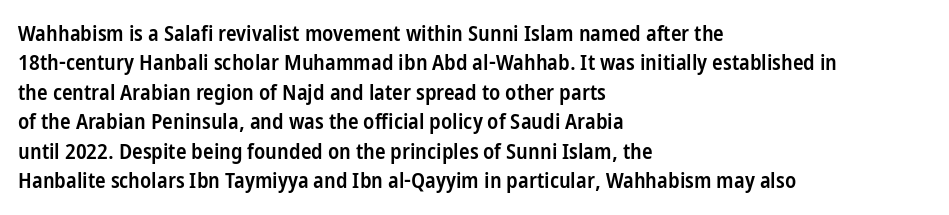
Q: Is the text bold? A: Semi-bold.
Q: Is the text italic (slanted)? A: No, it is upright.
Q: Is the text underlined? A: No.
Q: How is the paragraph aligned? A: Left-aligned.
Q: Is the spacing between letters normal or unusually wide? A: Normal.
Q: Is the spacing between lines tight, normal or loose? A: Normal.
